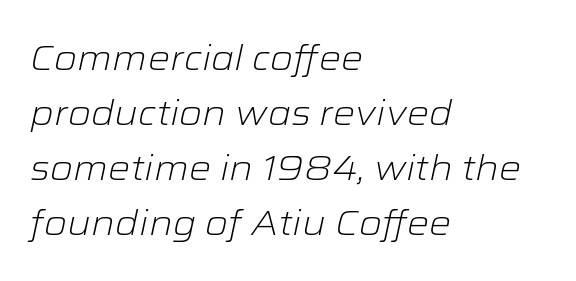
The image shows 35 px light, wide type, italic (leaning right); set left-aligned, normal line spacing (1.57x), normal letter spacing, not underlined; low stroke contrast and a medium x-height.
